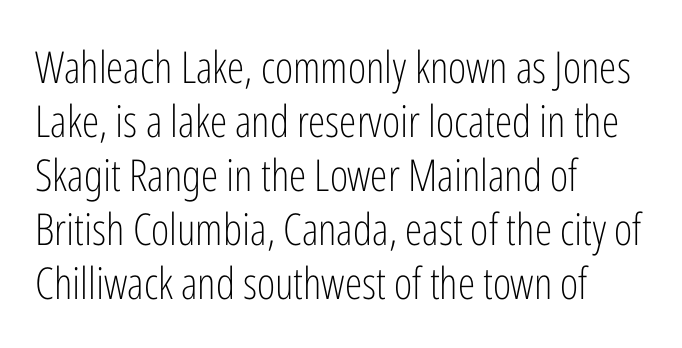
The image shows 44 px light, condensed sans-serif type, upright; set left-aligned, line spacing 1.23x, normal letter spacing, not underlined; low stroke contrast and a medium x-height.
